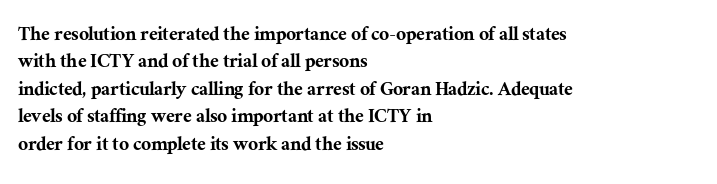
Q: Is the text italic (slanted)? A: No, it is upright.
Q: Is the text underlined? A: No.
Q: How is the paragraph aligned? A: Left-aligned.
Q: Is the spacing between letters normal or unusually wide? A: Normal.
Q: Is the spacing between lines tight, normal or loose? A: Normal.
